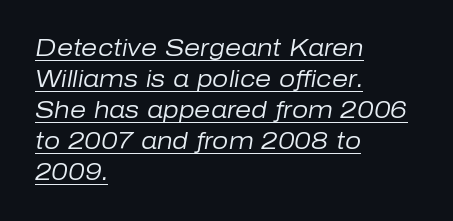
The image shows 23 px text type, italic (leaning right); set left-aligned, normal line spacing (1.35x), normal letter spacing, underlined.
